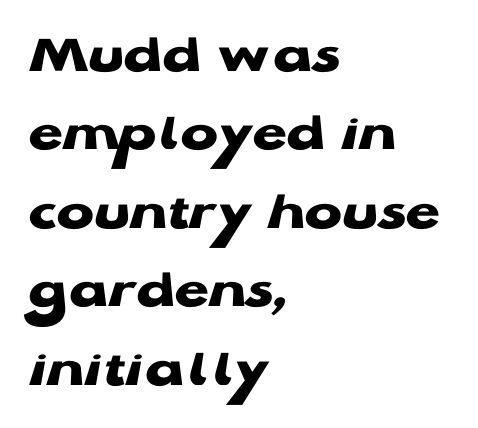
The image shows 56 px heavy, wide sans-serif type, upright; set left-aligned, normal line spacing (1.4x), normal letter spacing, not underlined; low stroke contrast and a medium x-height.
